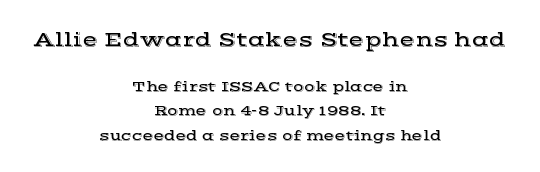
The image shows 20 px text type, upright; set centered, line spacing 1.75x, normal letter spacing, not underlined; the first (top) block is 1.43x larger.
